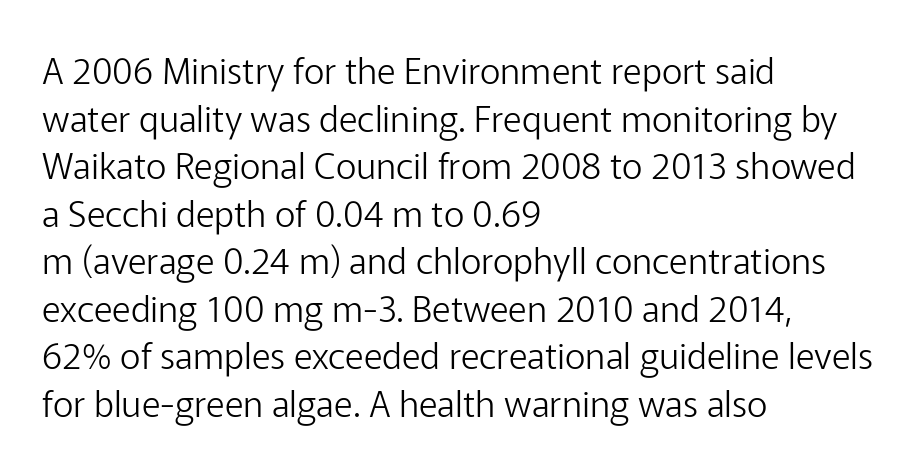
Q: Is the text bold? A: No.
Q: Is the text italic (slanted)? A: No, it is upright.
Q: Is the typeface a serif or a sans-serif typeface? A: Sans-serif.
Q: Is the text underlined? A: No.
Q: How is the paragraph aligned? A: Left-aligned.
Q: Is the spacing between letters normal or unusually wide? A: Normal.
Q: Is the spacing between lines tight, normal or loose? A: Normal.
Q: Width (condensed, normal, or wide)? A: Normal.
Q: Stroke contrast? A: Low.
Q: x-height? A: Medium.
Q: Monospaced? A: No.
